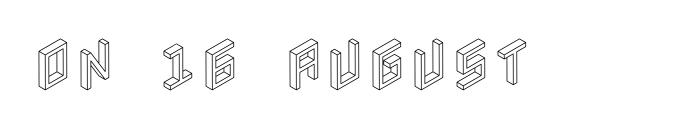
Q: Is the text italic (slanted)? A: No, it is upright.
Q: Is the text underlined? A: No.
Q: Is the spacing between letters normal or unusually wide? A: Normal.
Q: Width (condensed, normal, or wide)? A: Condensed.
Q: x-height? A: Large.
